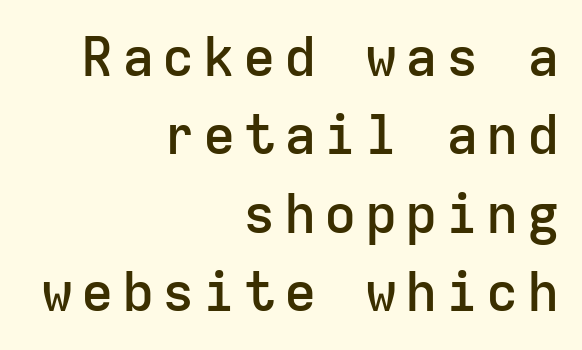
Is there much room between lines? A standard amount, neither cramped nor airy. Examine the stroke ends and you'll find no serifs. Has an underline been added? It has not. The lettering stays uniformly vertical, giving the passage a roman look. Strokes here are thickened, but only to semibold level.
